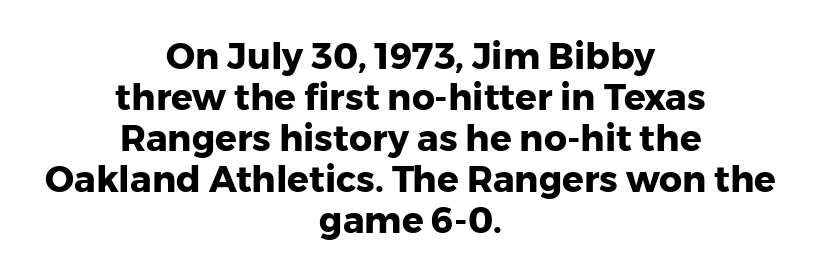
The image shows 36 px heavy sans-serif type, upright; set centered, tight line spacing (1.14x), normal letter spacing, not underlined; low stroke contrast and a medium x-height.
